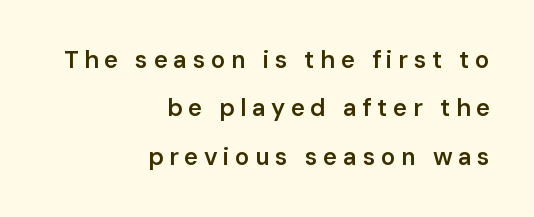
The image shows 24 px text type, upright; set right-aligned, loose line spacing (2.02x), unusually wide letter spacing (+0.23 em), not underlined.
